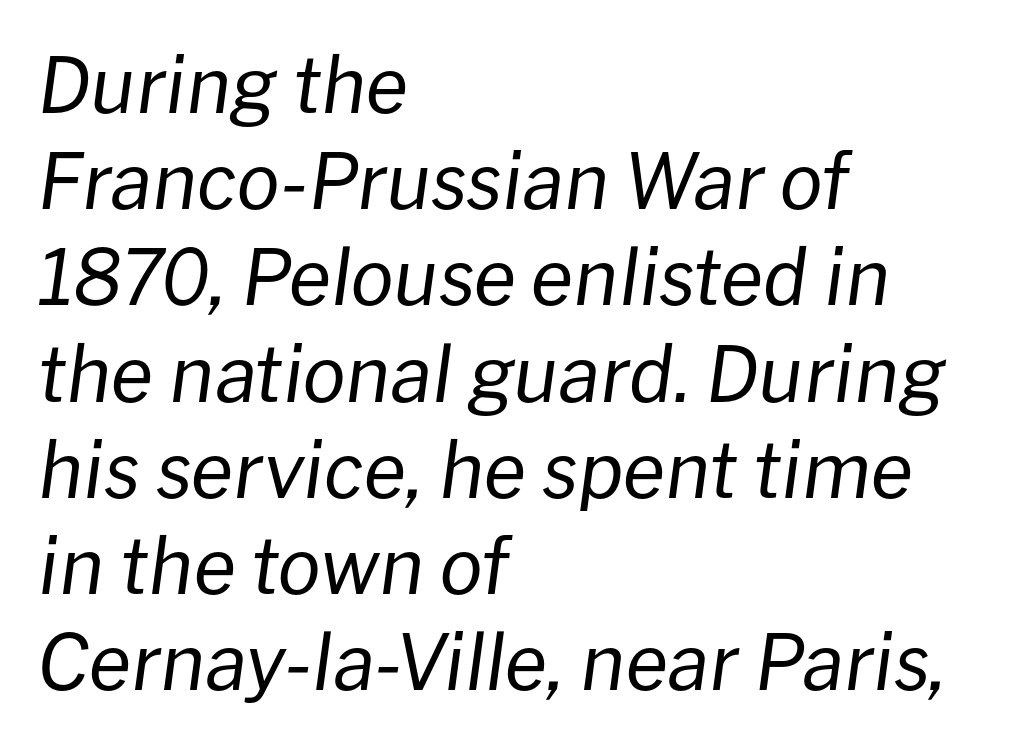
The image shows 77 px regular-weight type, italic (leaning right); set left-aligned, normal line spacing (1.25x), normal letter spacing, not underlined; low stroke contrast and a medium x-height.
